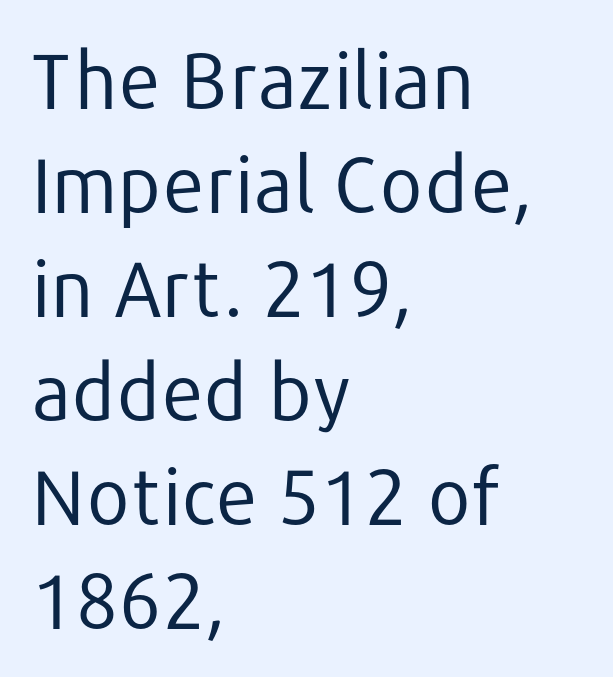
The image shows 77 px regular-weight sans-serif type, upright; set left-aligned, normal line spacing (1.35x), normal letter spacing, not underlined; low stroke contrast and a medium x-height.
